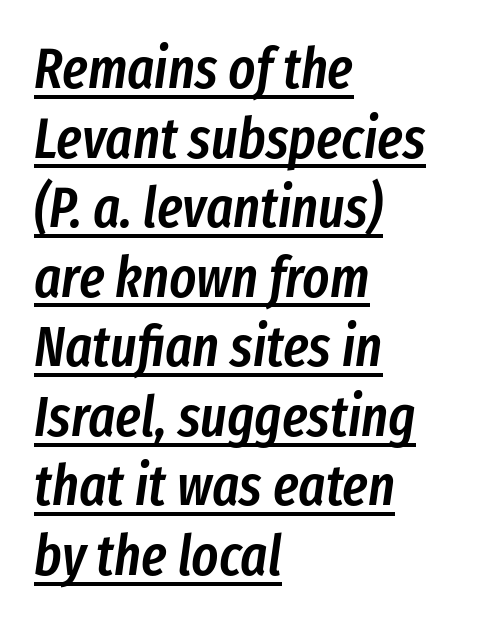
{"italic": "yes", "lean": "right", "slant_degrees": 8, "bold": "semi", "weight": "semibold", "width": "condensed", "stroke_contrast": "low", "x_height": "medium", "monospaced": "no", "underline": "yes", "align": "left", "line_spacing_ratio": 1.22, "letter_spacing": "normal", "letter_spacing_em": 0.0, "glyph_px": 57}
